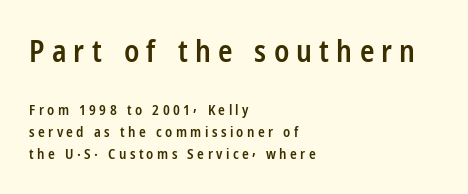
Q: Is the text bold? A: Semi-bold.
Q: Is the text italic (slanted)? A: No, it is upright.
Q: Is the typeface a serif or a sans-serif typeface? A: Sans-serif.
Q: Is the text underlined? A: No.
Q: How is the paragraph aligned? A: Left-aligned.
Q: Is the spacing between letters normal or unusually wide? A: Unusually wide.
Q: Is the spacing between lines tight, normal or loose? A: Normal.
Q: Which block of text is set in a larger size, the first (top) or the second (bottom)? A: The first (top) one.
Q: Width (condensed, normal, or wide)? A: Condensed.
Q: Stroke contrast? A: Low.
Q: x-height? A: Medium.
Q: Monospaced? A: No.
